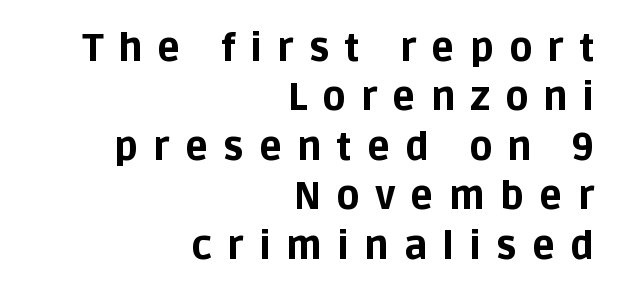
The image shows 38 px bold sans-serif type, upright; set right-aligned, normal line spacing (1.3x), unusually wide letter spacing (+0.4 em), not underlined; low stroke contrast and a large x-height.
